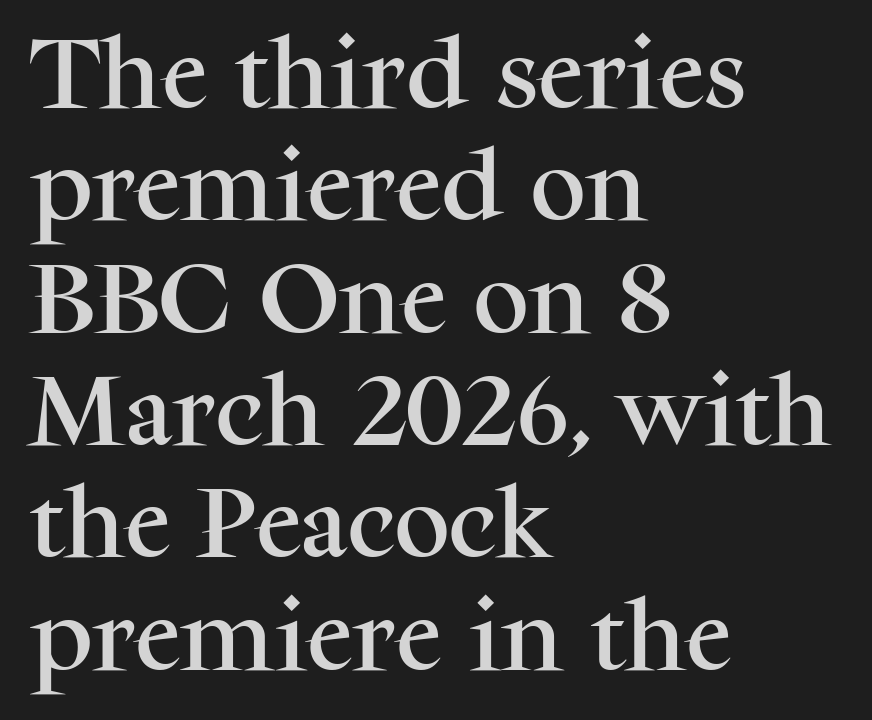
Think of a printed novel: that variable character pitch is what you see here. Each line starts at the same left margin while the right side varies. The face used here is seriffed, in the tradition of book romans. Beneath every word, the page is bare. Quick note: interline space is typical.
